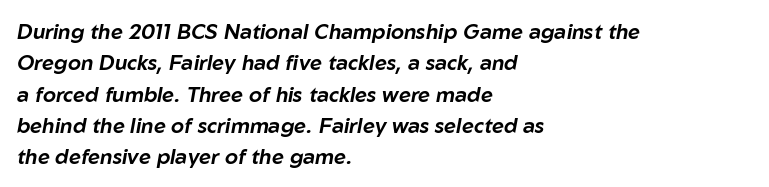
The image shows 21 px text type, italic (leaning right); set left-aligned, normal line spacing (1.49x), normal letter spacing, not underlined.
